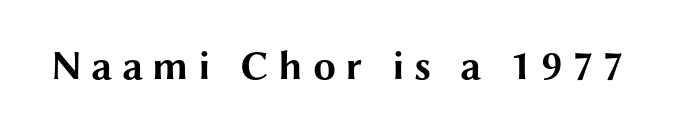
Q: Is the text bold? A: Yes.
Q: Is the text italic (slanted)? A: No, it is upright.
Q: Is the typeface a serif or a sans-serif typeface? A: Sans-serif.
Q: Is the text underlined? A: No.
Q: Is the spacing between letters normal or unusually wide? A: Unusually wide.
Q: Width (condensed, normal, or wide)? A: Wide.
Q: Stroke contrast? A: Medium.
Q: x-height? A: Medium.
Q: Monospaced? A: No.
